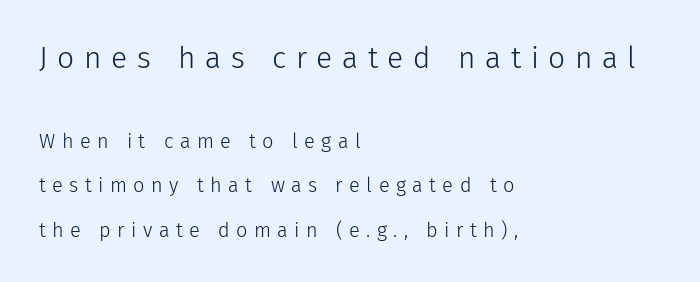
The image shows 30 px light sans-serif type, upright; set left-aligned, loose line spacing (2.21x), unusually wide letter spacing (+0.32 em), not underlined; the first (top) block is 1.5x larger; low stroke contrast and a medium x-height.
